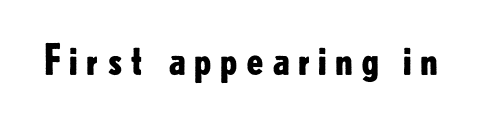
Q: Is the text bold? A: Yes.
Q: Is the text italic (slanted)? A: No, it is upright.
Q: Is the typeface a serif or a sans-serif typeface? A: Sans-serif.
Q: Is the text underlined? A: No.
Q: Width (condensed, normal, or wide)? A: Normal.
Q: Stroke contrast? A: Low.
Q: x-height? A: Small.
Q: Monospaced? A: No.
